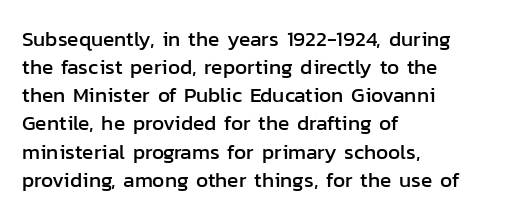
{"italic": "no", "underline": "no", "align": "left", "line_spacing": "normal", "line_spacing_ratio": 1.34, "letter_spacing": "normal", "letter_spacing_em": 0.0, "glyph_px": 21}
